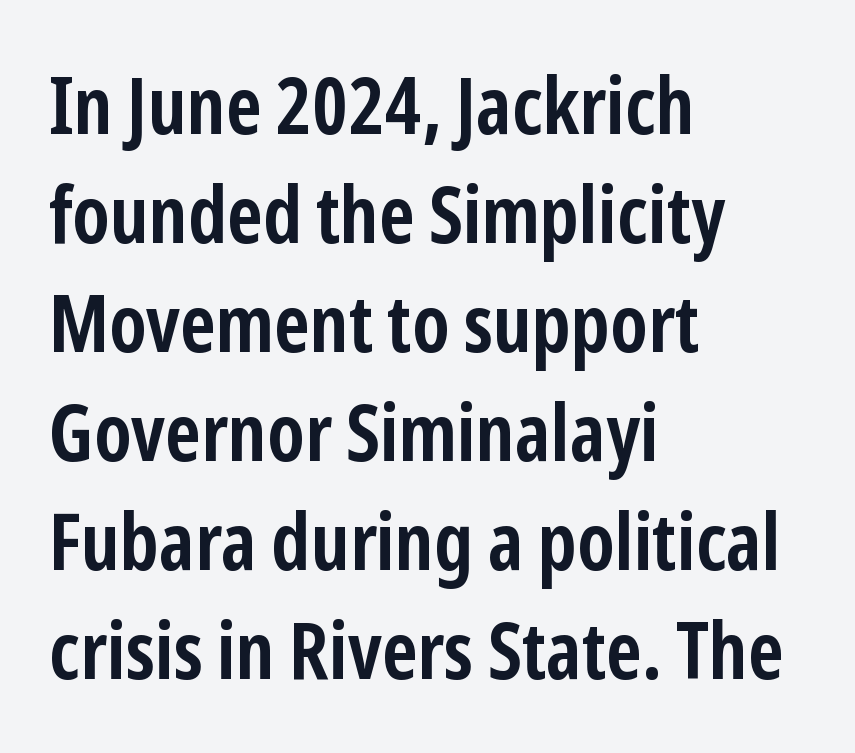
Q: Is the text bold? A: Yes.
Q: Is the text italic (slanted)? A: No, it is upright.
Q: Is the typeface a serif or a sans-serif typeface? A: Sans-serif.
Q: Is the text underlined? A: No.
Q: How is the paragraph aligned? A: Left-aligned.
Q: Is the spacing between letters normal or unusually wide? A: Normal.
Q: Is the spacing between lines tight, normal or loose? A: Normal.
Q: Width (condensed, normal, or wide)? A: Condensed.
Q: Stroke contrast? A: Low.
Q: x-height? A: Medium.
Q: Monospaced? A: No.
